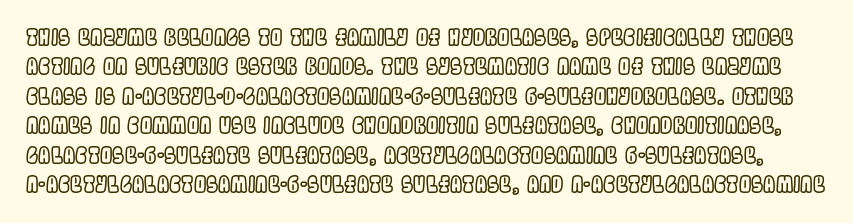
Q: Is the text italic (slanted)? A: No, it is upright.
Q: Is the text underlined? A: No.
Q: Is the spacing between letters normal or unusually wide? A: Normal.
Q: Is the spacing between lines tight, normal or loose? A: Normal.
